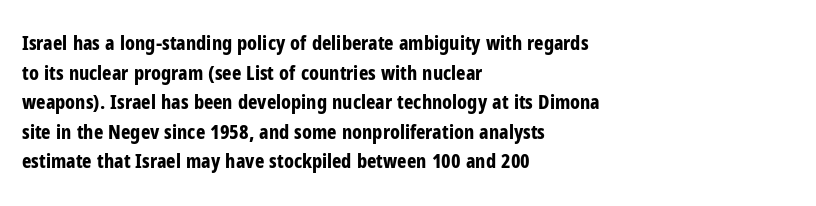
The image shows 20 px bold type, upright; set left-aligned, normal line spacing (1.48x), normal letter spacing, not underlined.
